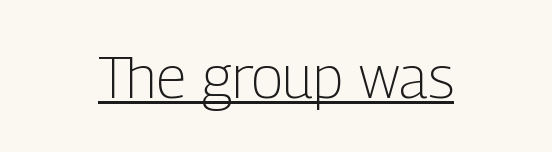
This sample uses plain, unmodified letter spacing. The characters display no serif detailing; their extremities are plain. The lettering holds an erect, upright posture throughout. The sample's only ornament is a line tracing under the words. This reads as an unemphasized weight, regular at the heaviest.
